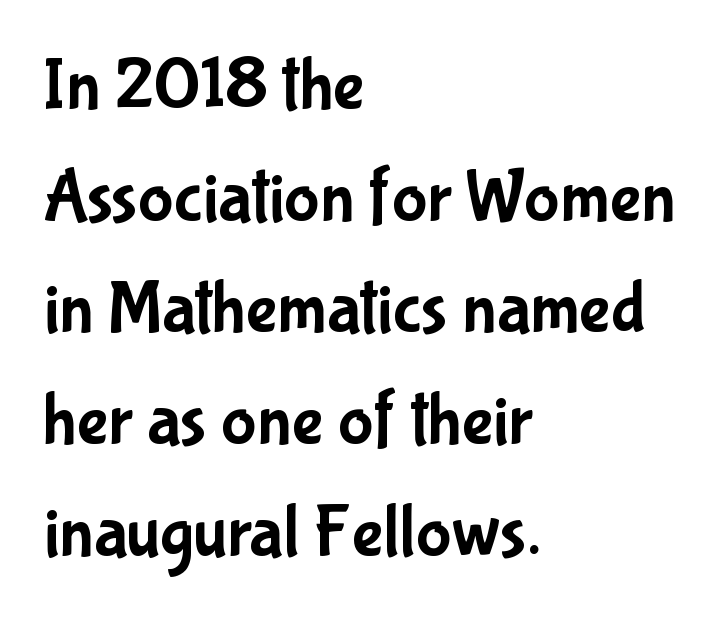
{"serif": "no", "italic": "no", "width": "condensed", "stroke_contrast": "low", "x_height": "medium", "monospaced": "no", "underline": "no", "align": "left", "line_spacing": "normal", "line_spacing_ratio": 1.51, "letter_spacing": "normal", "letter_spacing_em": 0.0, "glyph_px": 74}
